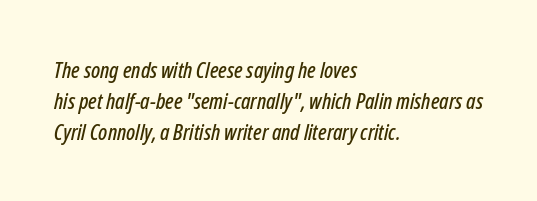
The image shows 22 px text type, italic (leaning right); set left-aligned, normal line spacing (1.4x), normal letter spacing, not underlined.
